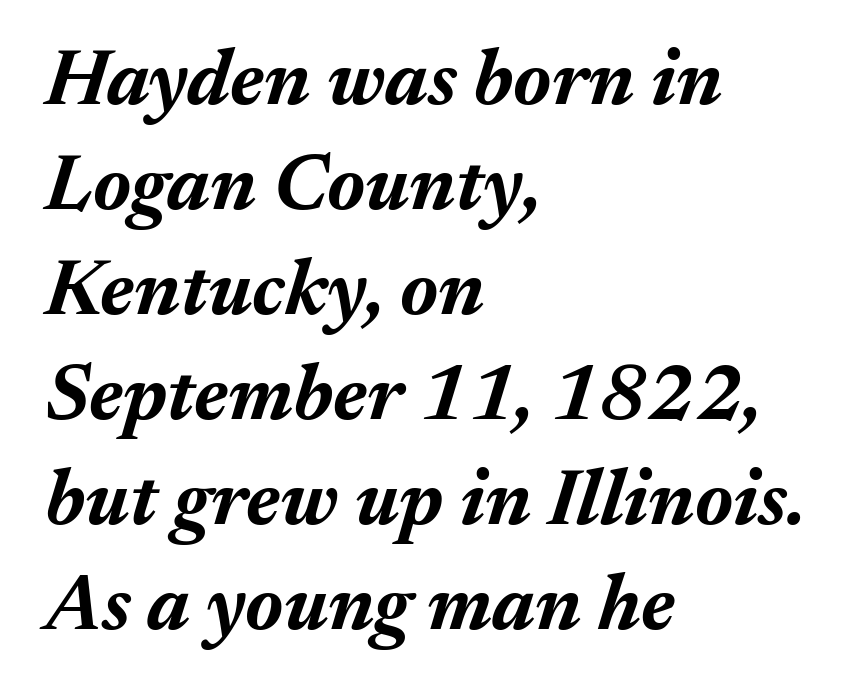
The image shows 79 px bold type, italic (leaning right); set left-aligned, normal line spacing (1.33x), normal letter spacing, not underlined; medium stroke contrast and a medium x-height.
